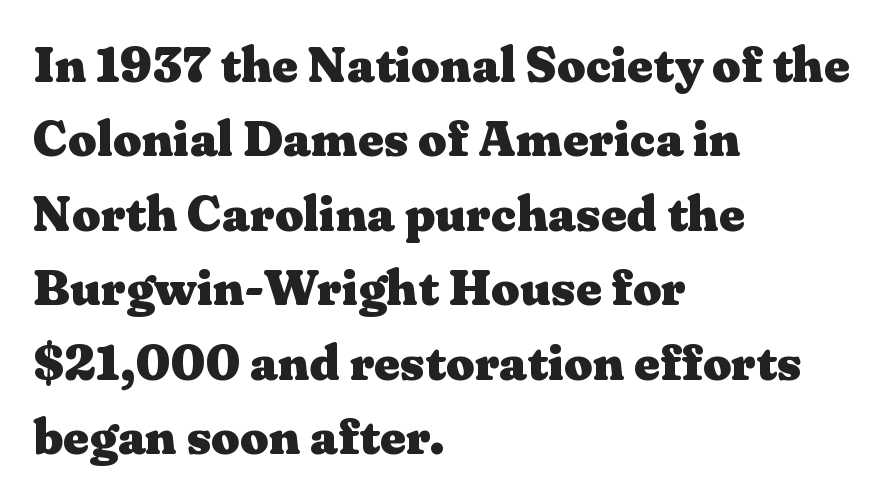
Q: Is the text bold? A: Yes.
Q: Is the text italic (slanted)? A: No, it is upright.
Q: Is the typeface a serif or a sans-serif typeface? A: Serif.
Q: Is the text underlined? A: No.
Q: How is the paragraph aligned? A: Left-aligned.
Q: Is the spacing between letters normal or unusually wide? A: Normal.
Q: Is the spacing between lines tight, normal or loose? A: Normal.
Q: Width (condensed, normal, or wide)? A: Wide.
Q: Stroke contrast? A: Medium.
Q: x-height? A: Medium.
Q: Monospaced? A: No.
